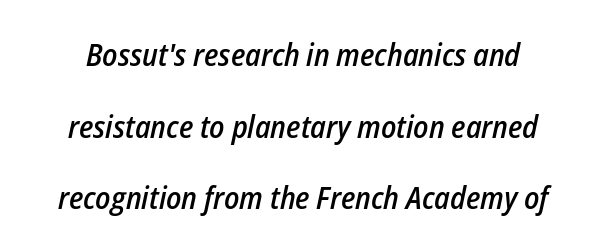
{"italic": "yes", "lean": "right", "slant_degrees": 12, "bold": "semi", "weight": "semibold", "width": "condensed", "stroke_contrast": "low", "x_height": "medium", "monospaced": "no", "underline": "no", "line_spacing": "loose", "line_spacing_ratio": 2.31, "letter_spacing": "normal", "letter_spacing_em": 0.0, "glyph_px": 31}
